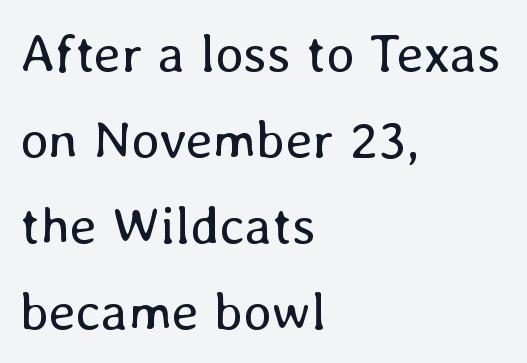
The image shows 54 px regular-weight type, upright; set left-aligned, normal line spacing (1.59x), normal letter spacing, not underlined; low stroke contrast and a medium x-height.
